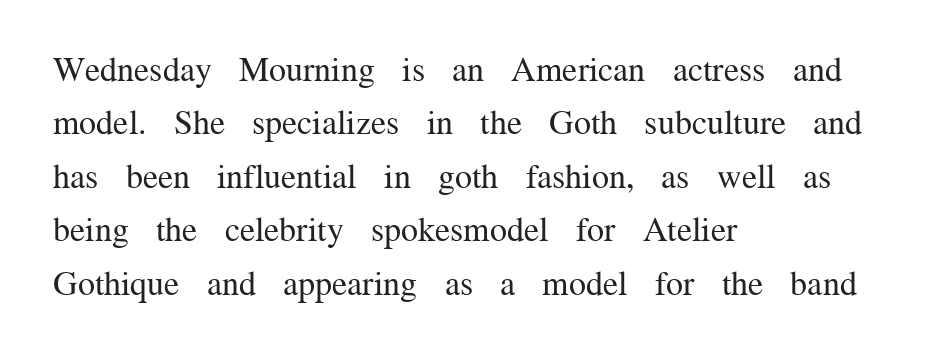
{"serif": "yes", "italic": "no", "bold": "no", "weight": "regular", "width": "normal", "stroke_contrast": "medium", "x_height": "medium", "monospaced": "no", "underline": "no", "align": "left", "line_spacing": "normal", "line_spacing_ratio": 1.57, "letter_spacing": "normal", "letter_spacing_em": 0.0, "glyph_px": 34}
